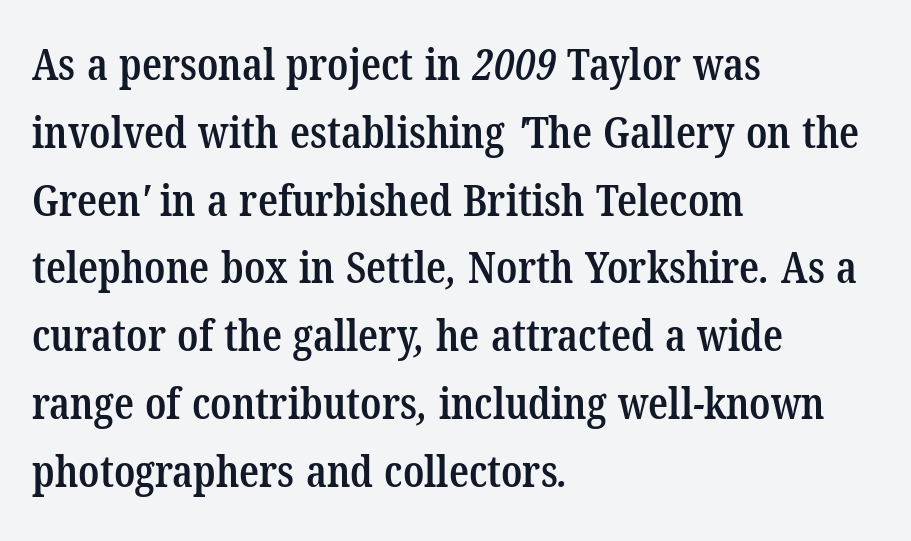
Note the varied advance widths — an 'i' is clearly narrower than an 'm'. A typesetter would label this face a serif. Descenders are the only things crossing below the line. The vertical gap from one line to the next is medium. Where is the straight margin? On the left.
